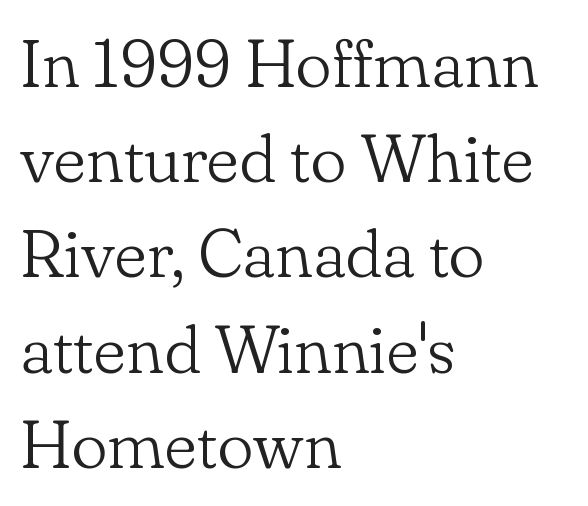
{"serif": "yes", "italic": "no", "bold": "no", "weight": "light", "width": "normal", "stroke_contrast": "low", "x_height": "small", "monospaced": "no", "underline": "no", "align": "left", "line_spacing": "normal", "line_spacing_ratio": 1.4, "letter_spacing": "normal", "letter_spacing_em": 0.0, "glyph_px": 68}
